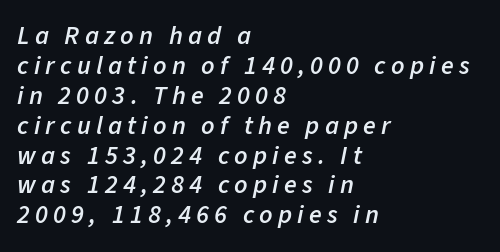
Q: Is the text bold? A: Semi-bold.
Q: Is the text italic (slanted)? A: Yes, it leans right by about 11 degrees.
Q: Is the text underlined? A: No.
Q: How is the paragraph aligned? A: Left-aligned.
Q: Is the spacing between letters normal or unusually wide? A: Unusually wide.
Q: Is the spacing between lines tight, normal or loose? A: Tight.
